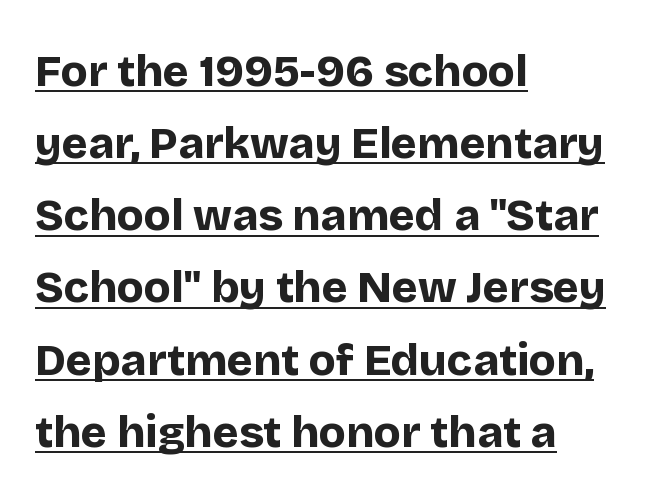
The image shows 44 px bold sans-serif type, upright; set left-aligned, normal line spacing (1.64x), normal letter spacing, underlined; low stroke contrast and a large x-height.
